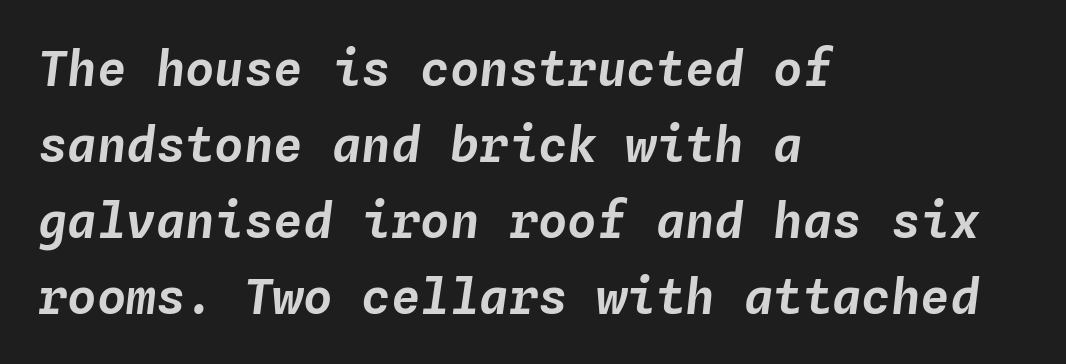
{"italic": "yes", "lean": "right", "slant_degrees": 4, "width": "normal", "stroke_contrast": "low", "x_height": "medium", "monospaced": "yes", "underline": "no", "align": "left", "line_spacing": "normal", "line_spacing_ratio": 1.55, "letter_spacing": "normal", "letter_spacing_em": 0.0, "glyph_px": 49}
